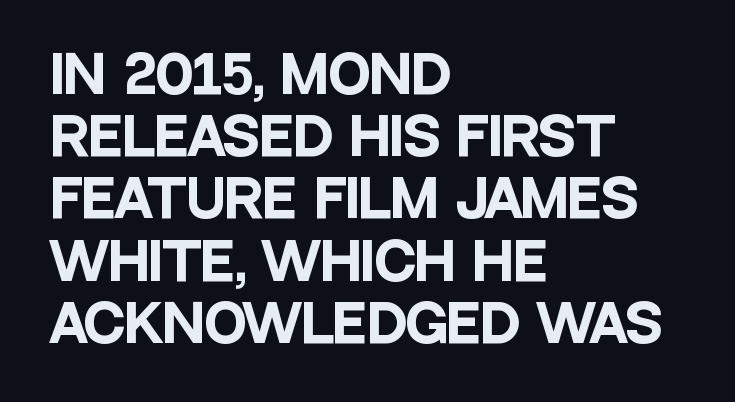
{"serif": "no", "italic": "no", "bold": "yes", "weight": "heavy", "width": "condensed", "stroke_contrast": "low", "x_height": "large", "monospaced": "no", "underline": "no", "align": "left", "line_spacing_ratio": 1.22, "letter_spacing": "normal", "letter_spacing_em": 0.0, "glyph_px": 51}
